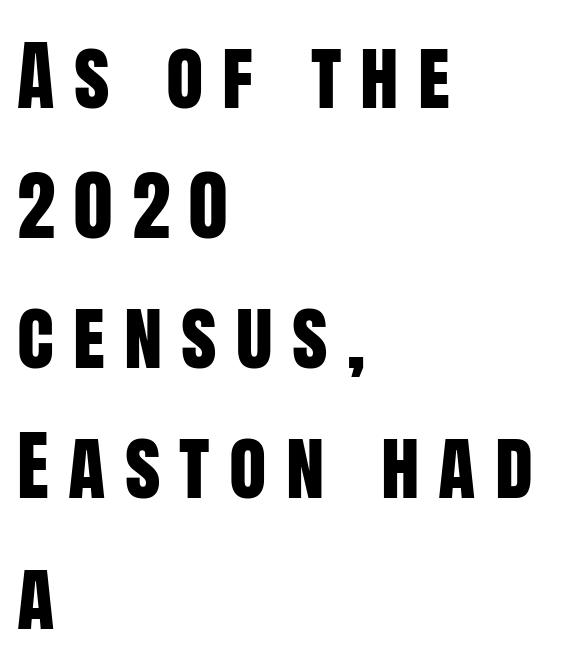
Q: Is the text italic (slanted)? A: No, it is upright.
Q: Is the typeface a serif or a sans-serif typeface? A: Sans-serif.
Q: Is the text underlined? A: No.
Q: How is the paragraph aligned? A: Left-aligned.
Q: Is the spacing between letters normal or unusually wide? A: Unusually wide.
Q: Is the spacing between lines tight, normal or loose? A: Normal.
Q: Width (condensed, normal, or wide)? A: Condensed.
Q: Stroke contrast? A: Low.
Q: x-height? A: Large.
Q: Monospaced? A: No.
